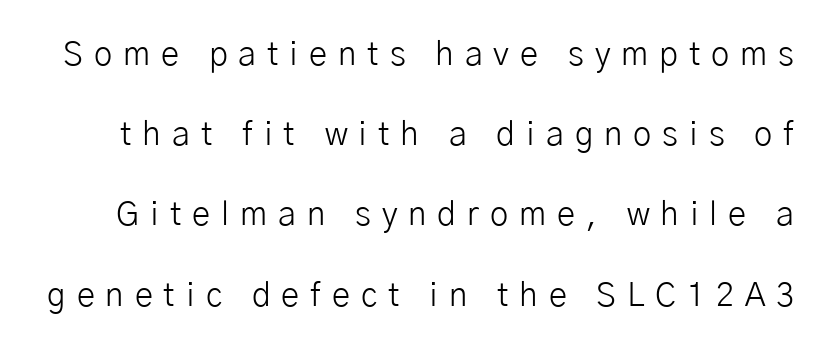
{"serif": "no", "italic": "no", "bold": "no", "weight": "light", "width": "normal", "stroke_contrast": "low", "x_height": "medium", "monospaced": "no", "underline": "no", "line_spacing": "loose", "line_spacing_ratio": 2.43, "letter_spacing": "wide", "letter_spacing_em": 0.33, "glyph_px": 33}
